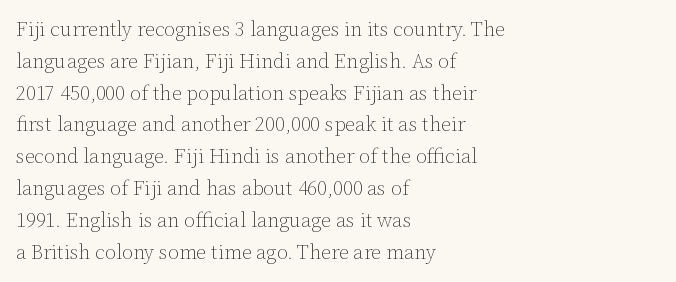
{"italic": "no", "bold": "no", "underline": "no", "align": "left", "line_spacing": "normal", "line_spacing_ratio": 1.59, "letter_spacing": "normal", "letter_spacing_em": 0.0, "glyph_px": 20}
